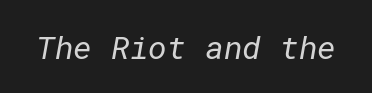
The image shows 32 px regular-weight sans-serif type; set normal letter spacing, not underlined; low stroke contrast and a medium x-height.
